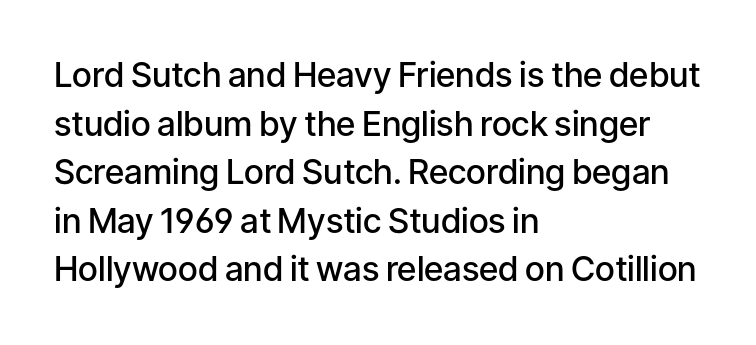
{"serif": "no", "italic": "no", "bold": "semi", "weight": "semibold", "width": "normal", "stroke_contrast": "low", "x_height": "medium", "monospaced": "no", "underline": "no", "align": "left", "line_spacing": "normal", "line_spacing_ratio": 1.43, "letter_spacing": "normal", "letter_spacing_em": 0.0, "glyph_px": 34}
